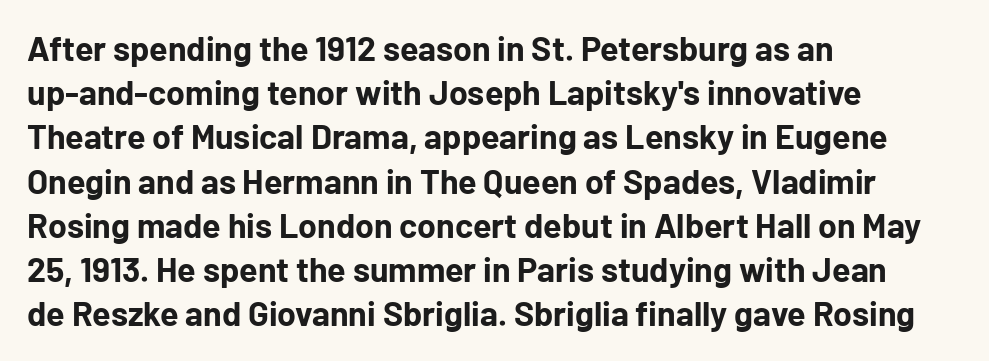
Is the letter spacing exaggerated? No — it looks like the ordinary default. Has an underline been added? It has not. This is heavy type, rendered in bold. Every stem runs plumb, perpendicular to the baseline.
